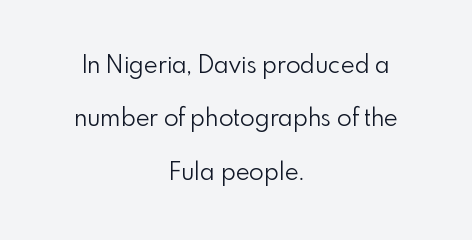
Unbolded letterforms with no extra heft. Horizontal alignment here is central, giving a formal, balanced look. The letters stand straight up with perfectly vertical stems. The rendering keeps characters at their native spacing. These lines stand farther apart than default settings would place them. Check under the words: just untouched page.
